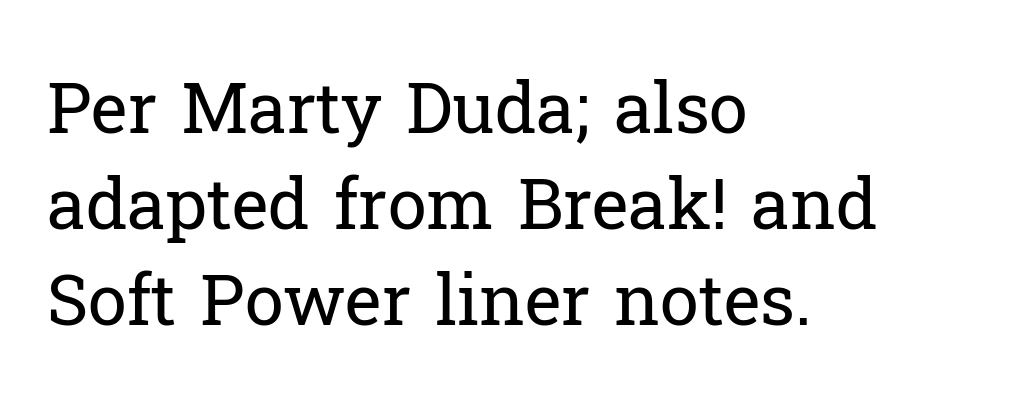
One glance says typical: line gaps are just what's usual. Vertical stems look standard width or narrower in stroke. Underlining? Definitely not there. The typography opts for an upright posture over an oblique one.
